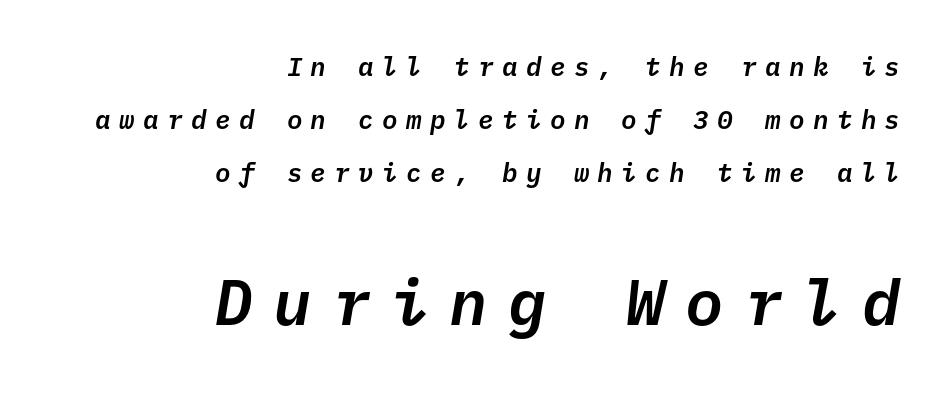
Observe the wide spacing: letters keep a clear distance from each other. The composition opens small and finishes big. This sample trades compactness for vertical openness between lines. Descenders hang freely into open space. Do the characters align in a grid? Yes, the font is monospaced. Emphasis-style slanted type is in use.
